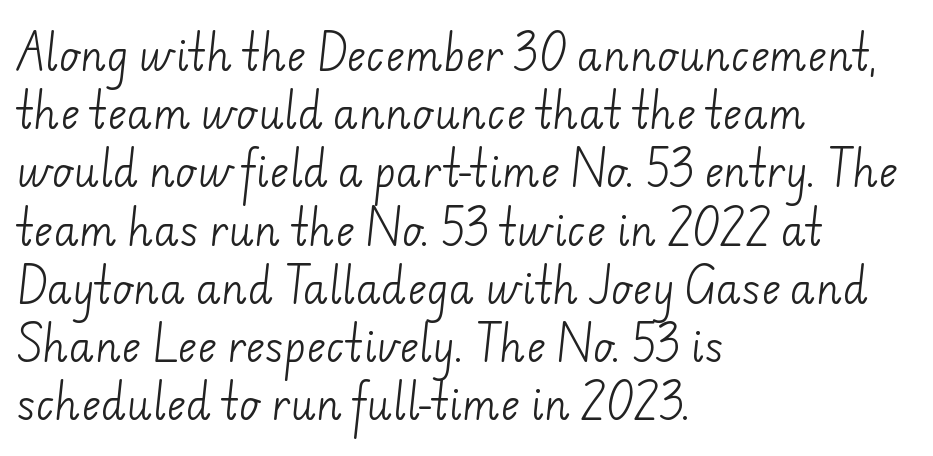
{"serif": "no", "bold": "no", "weight": "light", "width": "normal", "stroke_contrast": "low", "x_height": "small", "monospaced": "no", "underline": "no", "align": "left", "line_spacing": "normal", "line_spacing_ratio": 1.42, "letter_spacing": "normal", "letter_spacing_em": 0.0, "glyph_px": 41}
